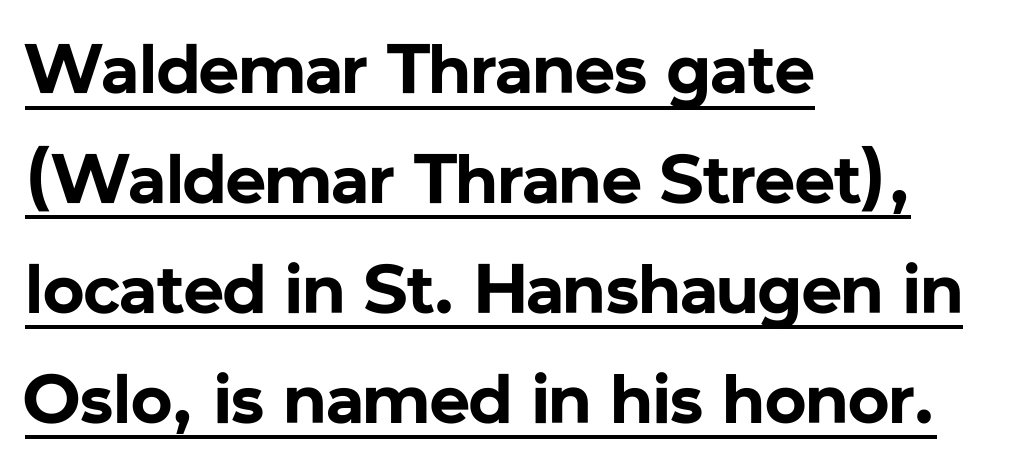
Does the copy run flush right? No — it runs flush left. Grotesque or geometric, the face here clearly has no serifs. Somebody hit Ctrl+U on this one — the words are underlined. The letters sit at their default tracking, neither squeezed nor spread.
